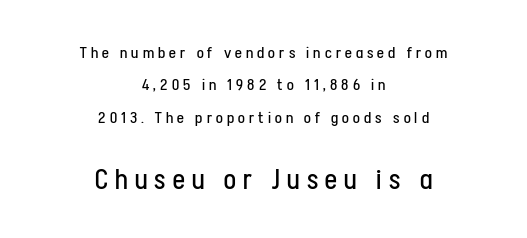
{"serif": "no", "italic": "no", "bold": "no", "weight": "regular", "width": "condensed", "stroke_contrast": "low", "x_height": "medium", "monospaced": "no", "underline": "no", "align": "center", "line_spacing": "loose", "line_spacing_ratio": 2.03, "letter_spacing": "wide", "letter_spacing_em": 0.26, "larger_block": "second", "size_ratio": 1.75, "glyph_px": 28}
